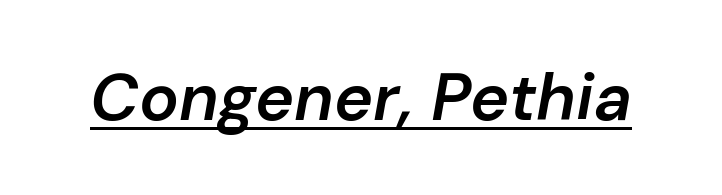
{"italic": "yes", "lean": "right", "slant_degrees": 10, "bold": "semi", "weight": "semibold", "width": "normal", "stroke_contrast": "low", "x_height": "medium", "monospaced": "no", "underline": "yes", "letter_spacing": "normal", "letter_spacing_em": 0.0, "glyph_px": 66}
